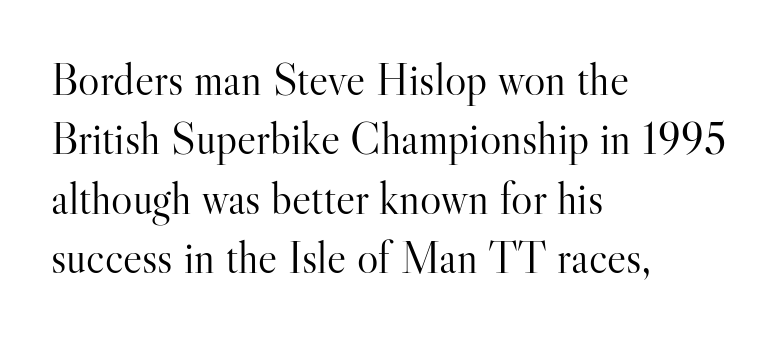
Q: Is the text bold? A: No.
Q: Is the text italic (slanted)? A: No, it is upright.
Q: Is the typeface a serif or a sans-serif typeface? A: Serif.
Q: Is the text underlined? A: No.
Q: How is the paragraph aligned? A: Left-aligned.
Q: Is the spacing between letters normal or unusually wide? A: Normal.
Q: Is the spacing between lines tight, normal or loose? A: Normal.
Q: Width (condensed, normal, or wide)? A: Normal.
Q: Stroke contrast? A: High.
Q: x-height? A: Small.
Q: Monospaced? A: No.
